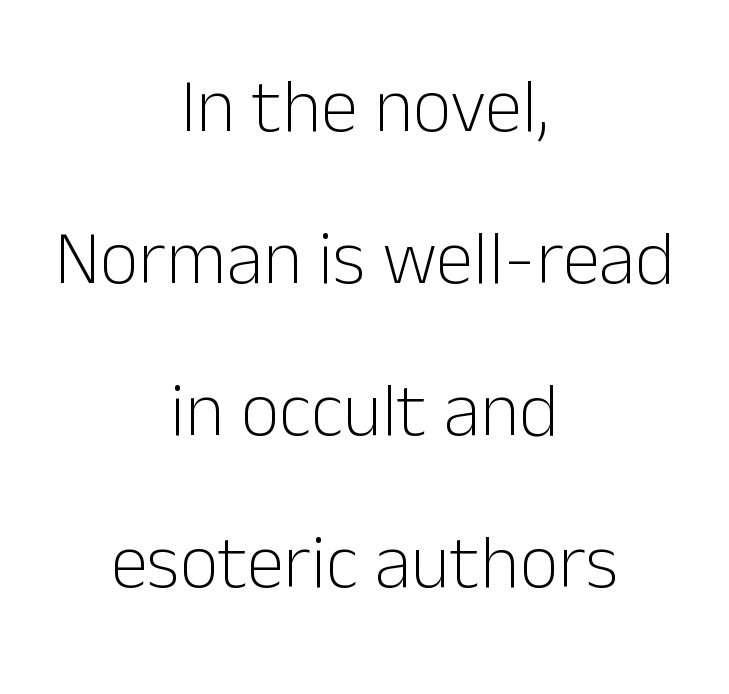
Q: Is the text bold? A: No.
Q: Is the text italic (slanted)? A: No, it is upright.
Q: Is the typeface a serif or a sans-serif typeface? A: Sans-serif.
Q: Is the text underlined? A: No.
Q: How is the paragraph aligned? A: Centered.
Q: Is the spacing between letters normal or unusually wide? A: Normal.
Q: Is the spacing between lines tight, normal or loose? A: Loose.
Q: Width (condensed, normal, or wide)? A: Normal.
Q: Stroke contrast? A: Low.
Q: x-height? A: Medium.
Q: Monospaced? A: No.
